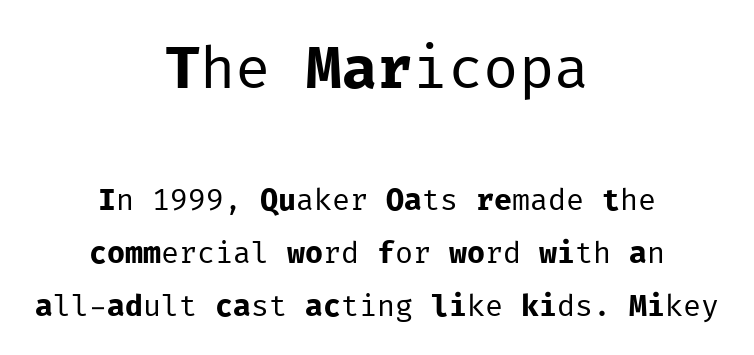
The image shows 59 px regular-weight sans-serif type, upright, monospaced; set centered, line spacing 1.76x, normal letter spacing, not underlined; the first (top) block is 1.97x larger; low stroke contrast and a medium x-height.
